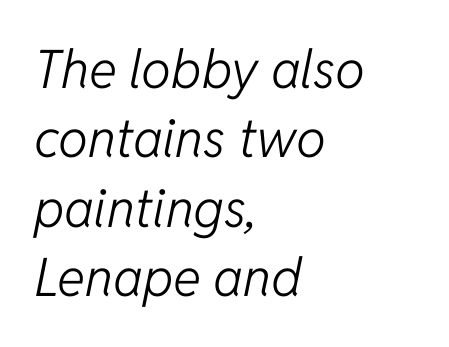
The image shows 53 px light type, italic (leaning right); set left-aligned, normal line spacing (1.31x), normal letter spacing, not underlined; low stroke contrast and a medium x-height.
